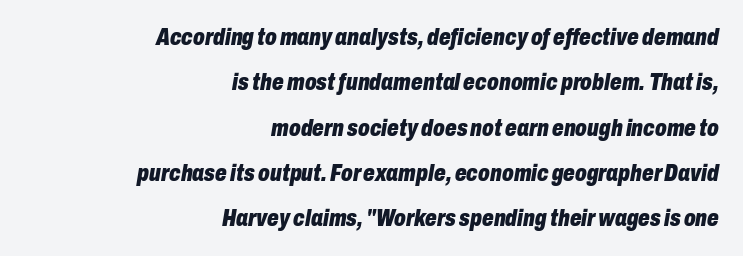
Letters rest on an invisible, unmarked baseline. Its strokes are broad and dark, the hallmark of bold type. Compared with typical body copy, the letter spacing here is the same. If you drew a line through each stem, it would be angled. The paragraph has a hard right edge and a soft left edge.
